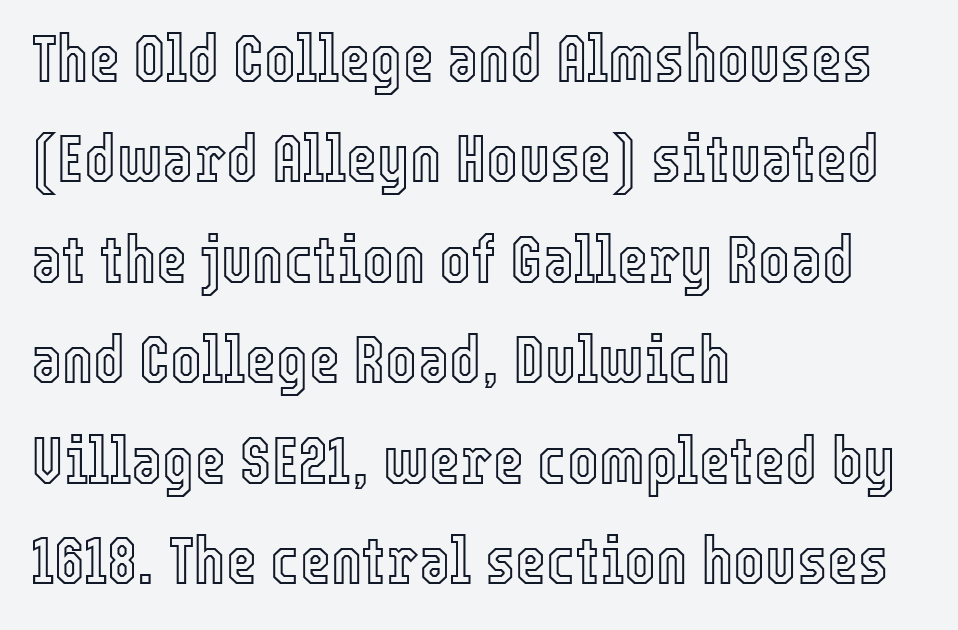
Plain, unruled lines of type. The paragraph shown leans on its left margin. If you measured baseline to baseline, you'd find a middling distance. Is there any slant? The stems are plumb. Caption: standard tracking, unaltered.
